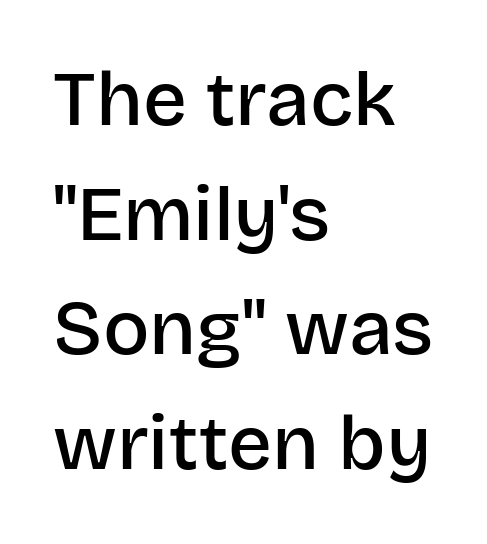
{"serif": "no", "italic": "no", "bold": "semi", "weight": "semibold", "width": "normal", "stroke_contrast": "low", "x_height": "large", "monospaced": "no", "underline": "no", "align": "left", "line_spacing": "normal", "line_spacing_ratio": 1.49, "letter_spacing": "normal", "letter_spacing_em": 0.0, "glyph_px": 77}
